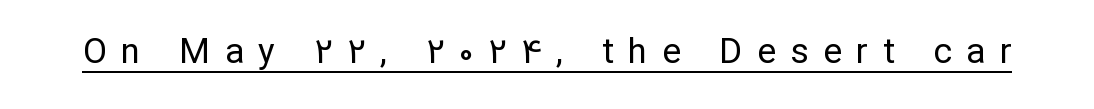
The image shows 35 px regular-weight sans-serif type, upright; set unusually wide letter spacing (+0.42 em), underlined; low stroke contrast and a medium x-height.
